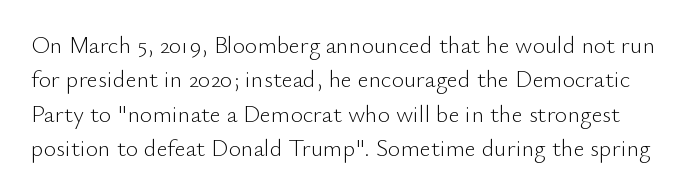
Q: Is the text bold? A: No.
Q: Is the text italic (slanted)? A: No, it is upright.
Q: Is the text underlined? A: No.
Q: Is the spacing between letters normal or unusually wide? A: Normal.
Q: Is the spacing between lines tight, normal or loose? A: Normal.
